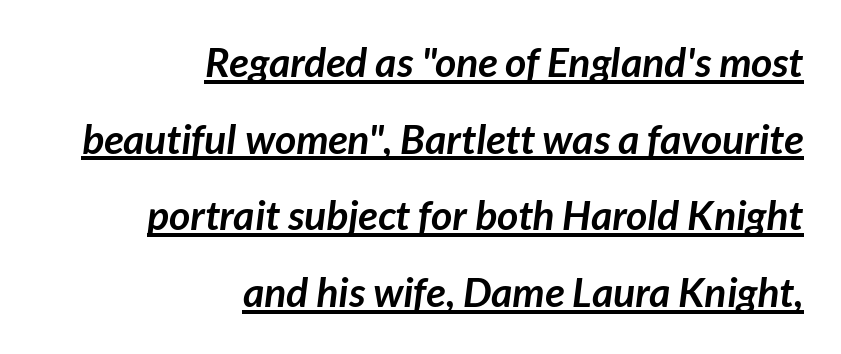
Q: Is the text bold? A: Yes.
Q: Is the typeface a serif or a sans-serif typeface? A: Sans-serif.
Q: Is the text underlined? A: Yes.
Q: How is the paragraph aligned? A: Right-aligned.
Q: Is the spacing between letters normal or unusually wide? A: Normal.
Q: Width (condensed, normal, or wide)? A: Normal.
Q: Stroke contrast? A: Low.
Q: x-height? A: Medium.
Q: Monospaced? A: No.
